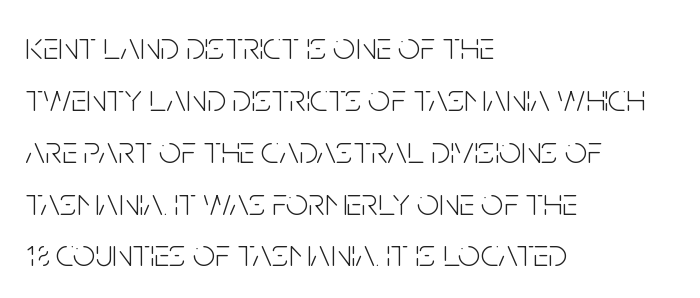
Q: Is the text bold? A: No.
Q: Is the text italic (slanted)? A: No, it is upright.
Q: Is the typeface a serif or a sans-serif typeface? A: Sans-serif.
Q: Is the text underlined? A: No.
Q: How is the paragraph aligned? A: Left-aligned.
Q: Is the spacing between letters normal or unusually wide? A: Normal.
Q: Is the spacing between lines tight, normal or loose? A: Normal.
Q: Width (condensed, normal, or wide)? A: Condensed.
Q: Stroke contrast? A: Low.
Q: x-height? A: Large.
Q: Monospaced? A: No.
